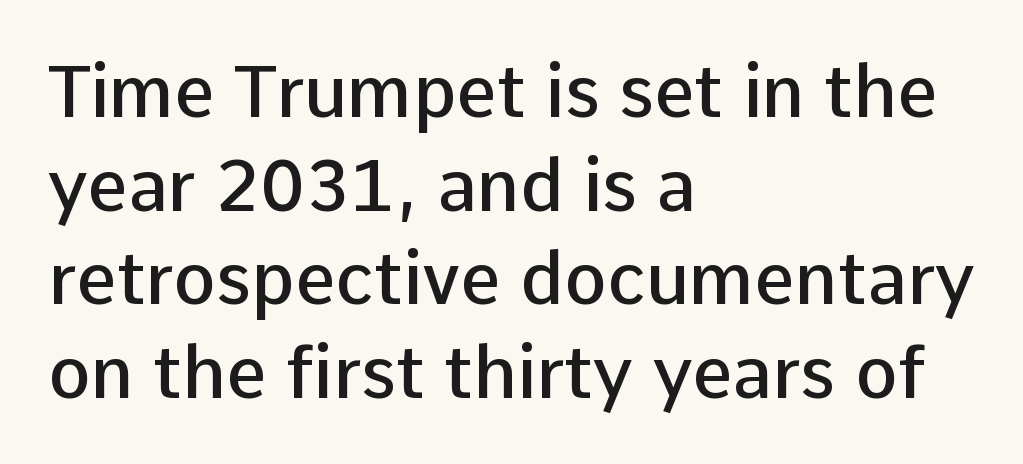
Q: Is the text bold? A: Semi-bold.
Q: Is the text italic (slanted)? A: No, it is upright.
Q: Is the typeface a serif or a sans-serif typeface? A: Sans-serif.
Q: Is the text underlined? A: No.
Q: How is the paragraph aligned? A: Left-aligned.
Q: Is the spacing between letters normal or unusually wide? A: Normal.
Q: Is the spacing between lines tight, normal or loose? A: Normal.
Q: Width (condensed, normal, or wide)? A: Normal.
Q: Stroke contrast? A: Low.
Q: x-height? A: Medium.
Q: Monospaced? A: No.
